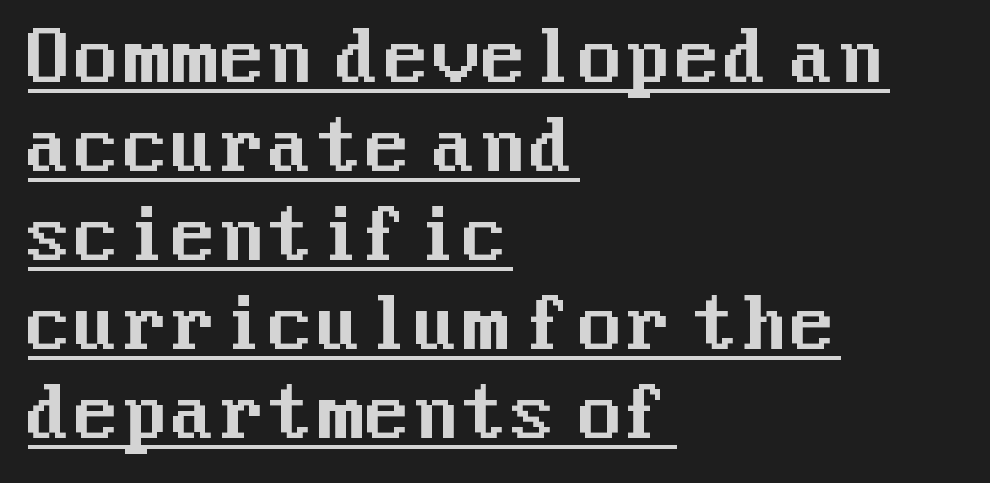
{"serif": "no", "italic": "no", "width": "normal", "stroke_contrast": "medium", "x_height": "medium", "underline": "yes", "align": "left", "line_spacing": "normal", "line_spacing_ratio": 1.27, "letter_spacing": "normal", "letter_spacing_em": 0.0, "glyph_px": 70}
